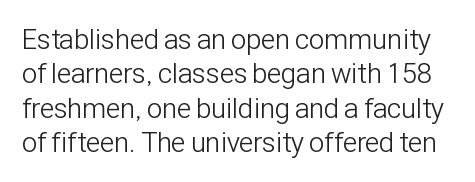
Stems and bowls with no extra thickness — not bold. Spacing verdict: proportional, widths tailored to each character. The axis of the letterforms is exactly vertical. Stroke terminals: plain, sans-serif.
